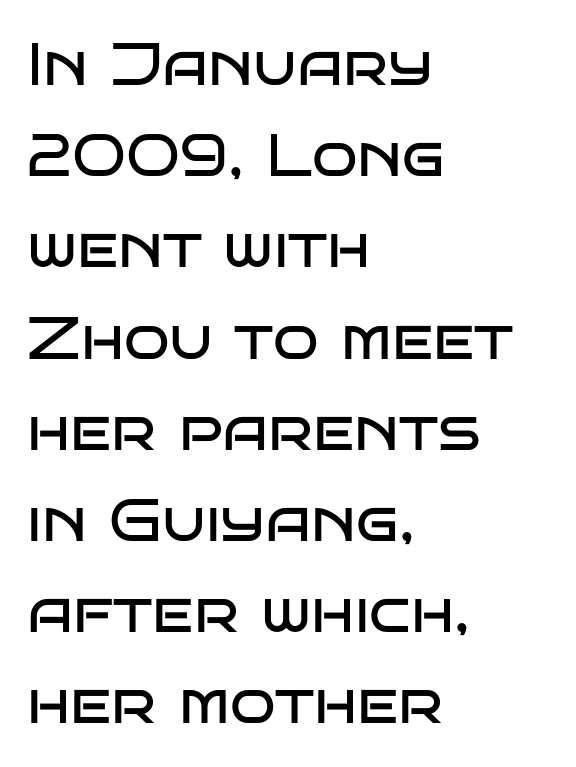
Q: Is the text bold? A: No.
Q: Is the text italic (slanted)? A: No, it is upright.
Q: Is the typeface a serif or a sans-serif typeface? A: Sans-serif.
Q: Is the text underlined? A: No.
Q: How is the paragraph aligned? A: Left-aligned.
Q: Is the spacing between letters normal or unusually wide? A: Normal.
Q: Is the spacing between lines tight, normal or loose? A: Normal.
Q: Width (condensed, normal, or wide)? A: Wide.
Q: Stroke contrast? A: Low.
Q: x-height? A: Large.
Q: Monospaced? A: No.
